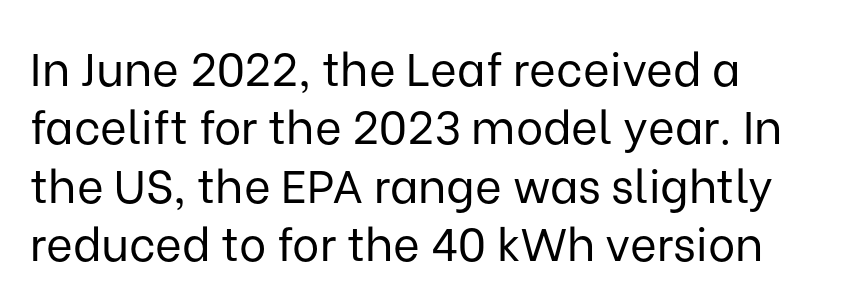
Here the glyphs are tracked normally, forming tight word shapes. Whoever set this chose a conventional vertical rhythm. Note the varied advance widths — an 'i' is clearly narrower than an 'm'. The passage shown is not bold in any degree. The setting favours the left margin, as ordinary paragraphs usually do.
